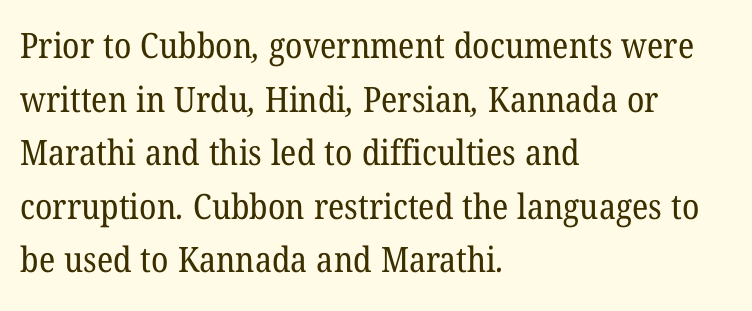
Check under the words: just untouched page. A light-to-regular cut is what we see here. Horizontal bands of white between lines are of average thickness. The characters display serif detailing at their extremities.
